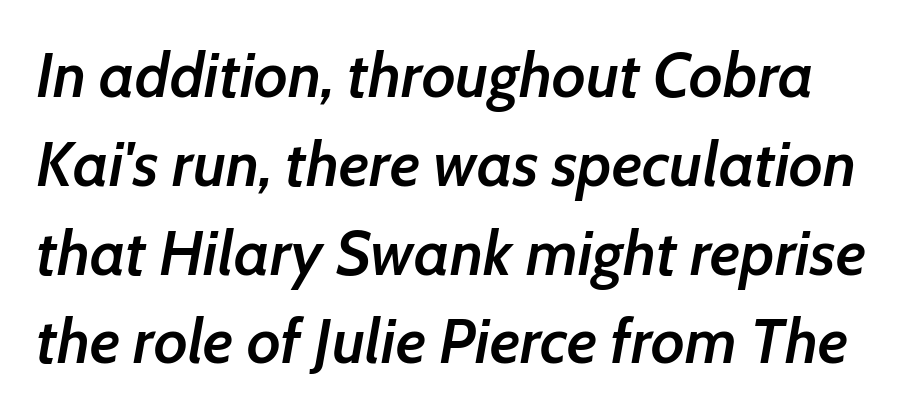
The image shows 63 px semibold type, italic (leaning right); set normal line spacing (1.41x), normal letter spacing, not underlined; low stroke contrast and a medium x-height.
